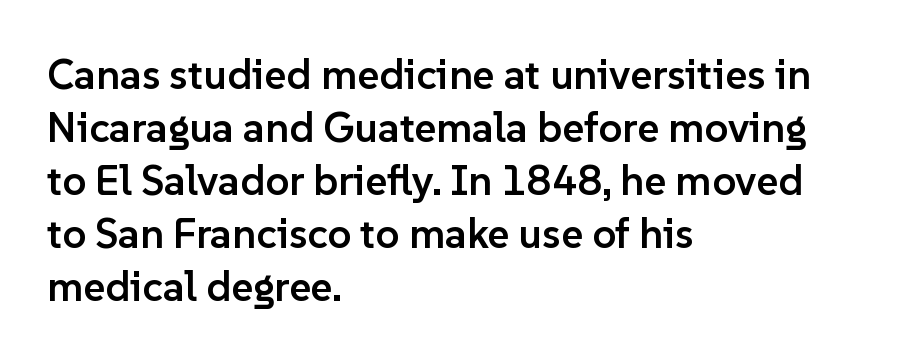
The image shows 42 px semibold sans-serif type, upright; set left-aligned, normal line spacing (1.26x), normal letter spacing, not underlined; low stroke contrast and a medium x-height.
